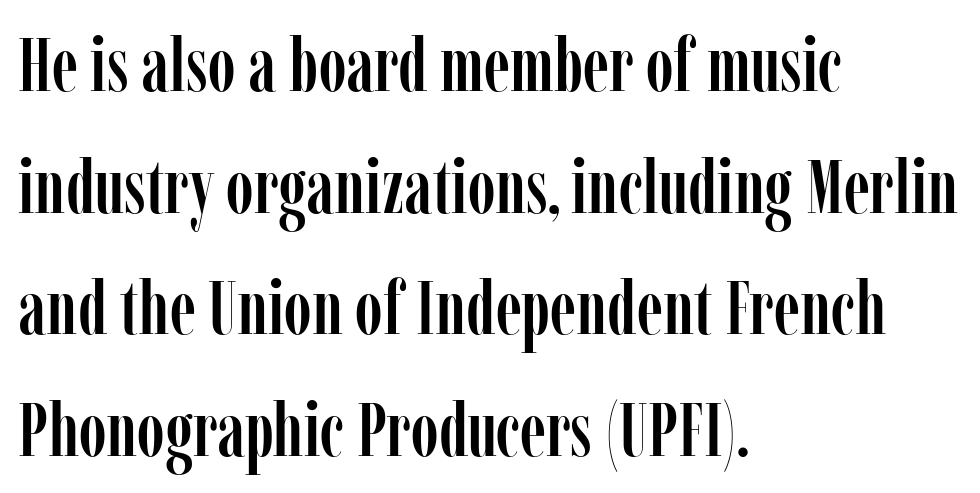
Examine the stroke ends and you'll spot serifs. Is the letter spacing exaggerated? No — it looks like the ordinary default. Letters rest on an invisible, unmarked baseline. Reading down the block, your eye returns to a fixed left position each line.
